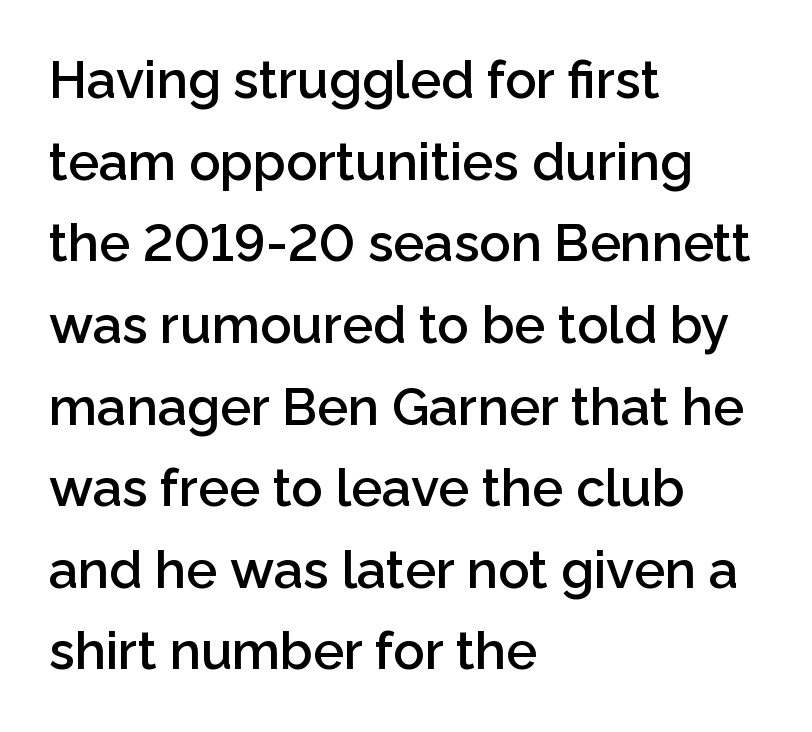
The leading is moderate, giving the passage an even texture. How are the letters spaced? Ordinarily, with no added tracking. A clean baseline with only descenders dipping below it. The passage is arranged the way most books set body copy — flush left. Varying glyph widths throughout — classic text-font behaviour.
